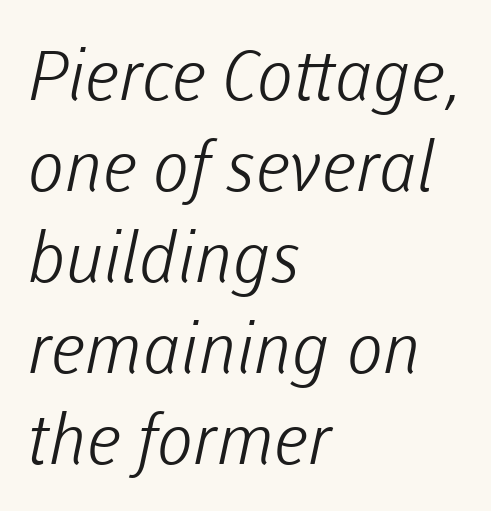
The image shows 69 px light sans-serif type; set left-aligned, normal line spacing (1.32x), normal letter spacing, not underlined; low stroke contrast and a medium x-height.
